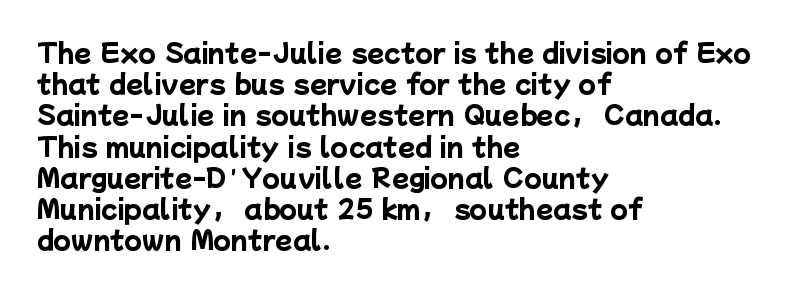
{"bold": "yes", "underline": "no", "align": "left", "line_spacing": "normal", "line_spacing_ratio": 1.25, "letter_spacing": "normal", "letter_spacing_em": 0.0, "glyph_px": 25}
